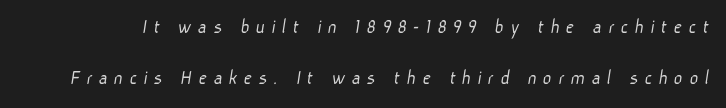
Nothing heavy about these letters — not bold at all. The tracking jumps out immediately: characters are airy and widely separated. Widely set lines give the paragraph a tall, airy silhouette. The baseline area is clear.
